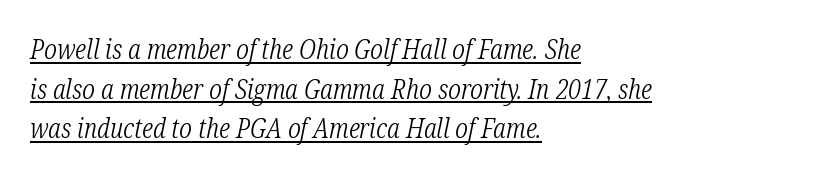
The image shows 27 px text type, italic (leaning right); set left-aligned, normal line spacing (1.47x), normal letter spacing, underlined.
